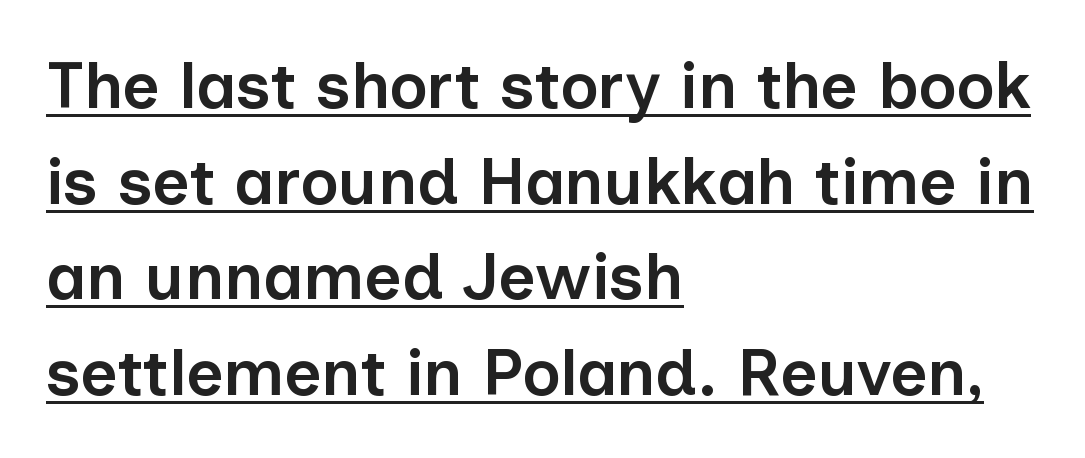
{"serif": "no", "italic": "no", "bold": "semi", "weight": "semibold", "width": "normal", "stroke_contrast": "low", "x_height": "medium", "monospaced": "no", "underline": "yes", "align": "left", "line_spacing": "normal", "line_spacing_ratio": 1.47, "letter_spacing": "normal", "letter_spacing_em": 0.0, "glyph_px": 65}
